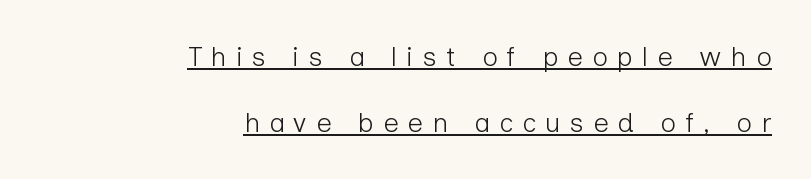
{"italic": "no", "bold": "no", "underline": "yes", "align": "right", "line_spacing": "loose", "line_spacing_ratio": 2.44, "letter_spacing": "wide", "letter_spacing_em": 0.34, "glyph_px": 27}
